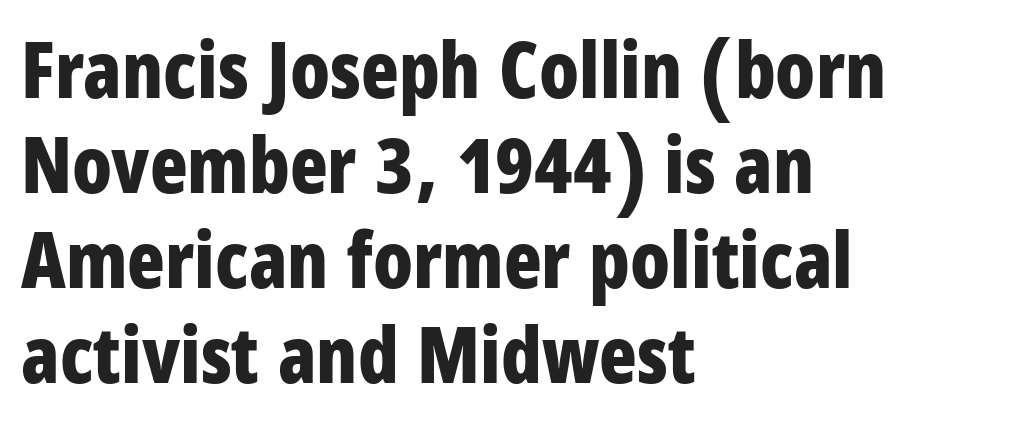
Q: Is the text bold? A: Yes.
Q: Is the text italic (slanted)? A: No, it is upright.
Q: Is the typeface a serif or a sans-serif typeface? A: Sans-serif.
Q: Is the text underlined? A: No.
Q: How is the paragraph aligned? A: Left-aligned.
Q: Is the spacing between letters normal or unusually wide? A: Normal.
Q: Width (condensed, normal, or wide)? A: Condensed.
Q: Stroke contrast? A: Low.
Q: x-height? A: Large.
Q: Monospaced? A: No.
